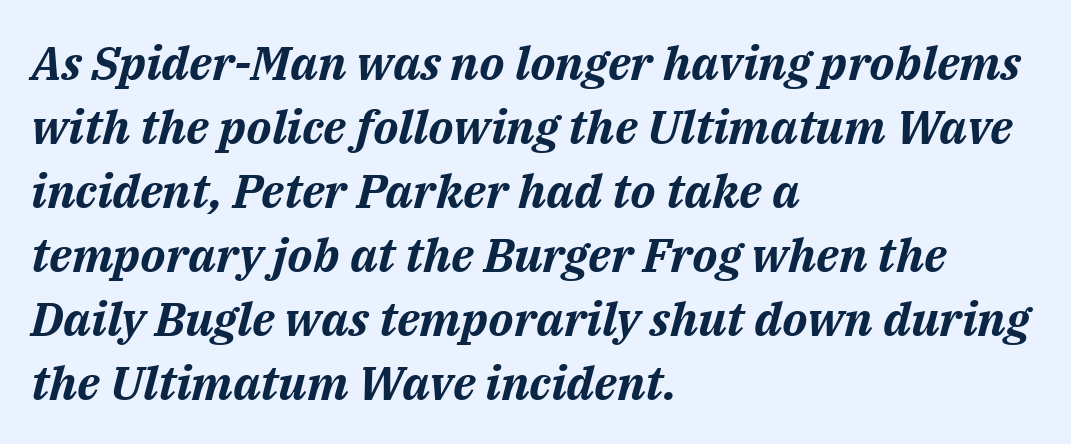
A typesetter would call this proportional, since set widths differ per character. Tall strokes in this sample are angled rather than plumb. The ragged edge is on the right, which tells us the setting is flush left. The string is rendered with underlining switched off. Caption: standard tracking, unaltered.
